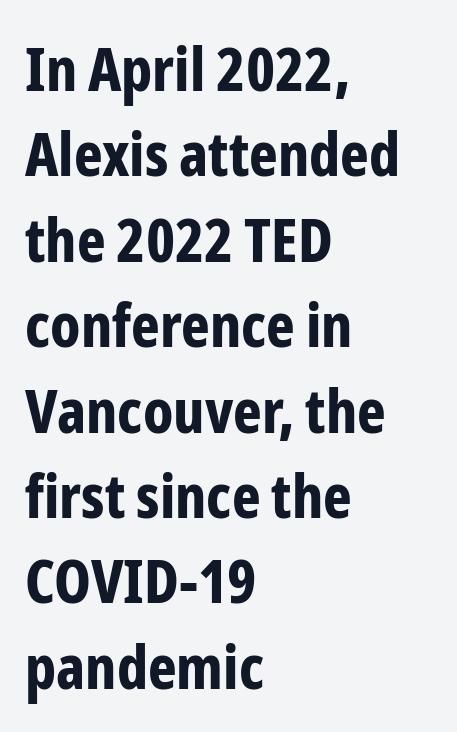
Nobody drew a line under any word here. No extra tracking has been applied to these lines. Every row of glyphs begins at an identical x-position on the left. Compared with an ordinary text face, these strokes are far heavier — a full bold.
